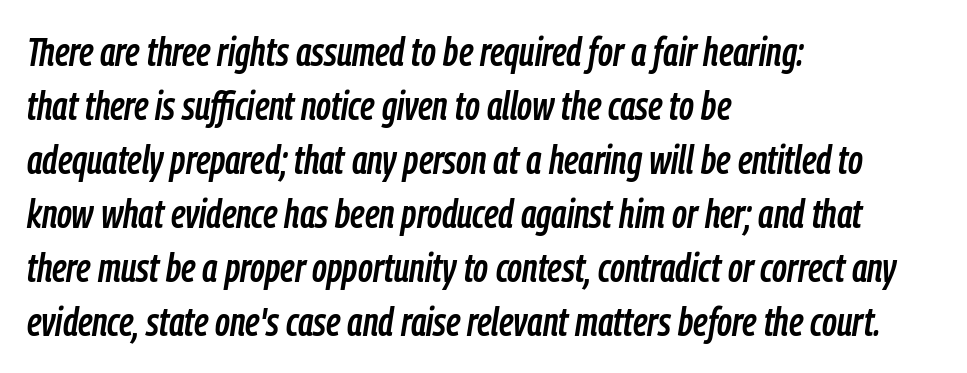
Q: Is the text italic (slanted)? A: Yes, it leans right by about 9 degrees.
Q: Is the text underlined? A: No.
Q: How is the paragraph aligned? A: Left-aligned.
Q: Is the spacing between letters normal or unusually wide? A: Normal.
Q: Is the spacing between lines tight, normal or loose? A: Normal.
Q: Width (condensed, normal, or wide)? A: Condensed.
Q: Stroke contrast? A: Low.
Q: x-height? A: Medium.
Q: Monospaced? A: No.
